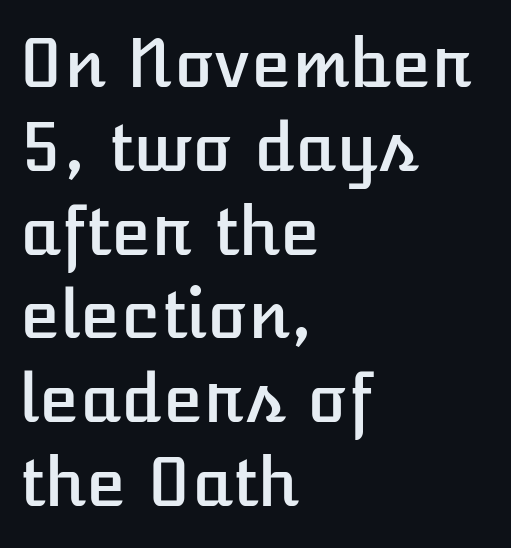
{"italic": "no", "width": "normal", "stroke_contrast": "low", "x_height": "medium", "monospaced": "no", "underline": "no", "align": "left", "line_spacing": "normal", "line_spacing_ratio": 1.27, "letter_spacing": "normal", "letter_spacing_em": 0.0, "glyph_px": 66}
